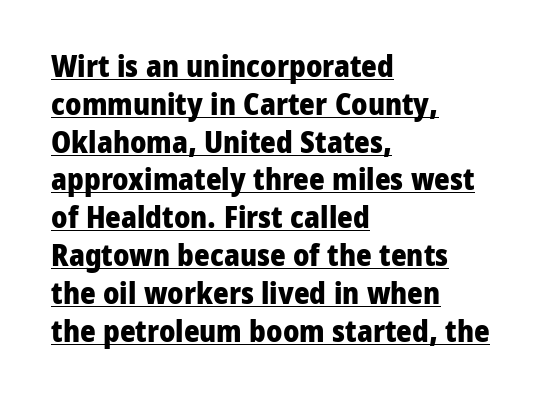
The image shows 30 px heavy sans-serif type, upright; set left-aligned, normal line spacing (1.26x), normal letter spacing, underlined; low stroke contrast and a medium x-height.
